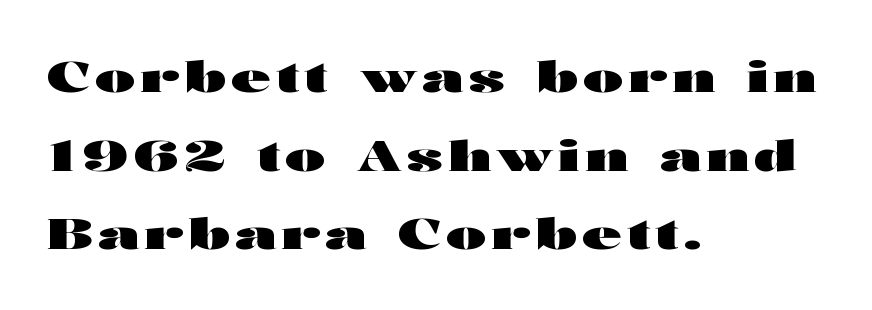
{"italic": "no", "bold": "yes", "weight": "heavy", "width": "wide", "stroke_contrast": "high", "x_height": "medium", "monospaced": "no", "underline": "no", "align": "left", "line_spacing_ratio": 1.83, "glyph_px": 43}
